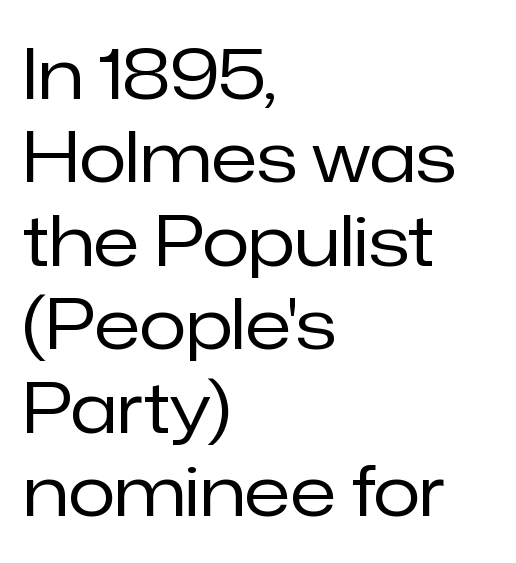
{"serif": "no", "italic": "no", "bold": "no", "weight": "regular", "width": "normal", "stroke_contrast": "low", "x_height": "medium", "monospaced": "no", "underline": "no", "align": "left", "line_spacing_ratio": 1.21, "letter_spacing": "normal", "letter_spacing_em": 0.0, "glyph_px": 69}
